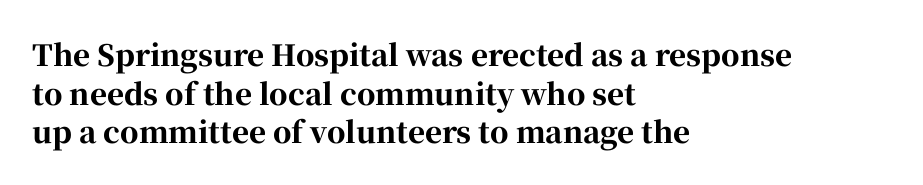
Regarding serifs, this sample has them. How are the letters spaced? Ordinarily, with no added tracking. Here the designer chose a conventional face with non-uniform glyph widths. Interline gaps are of average width in this sample. The words here are not underlined.
